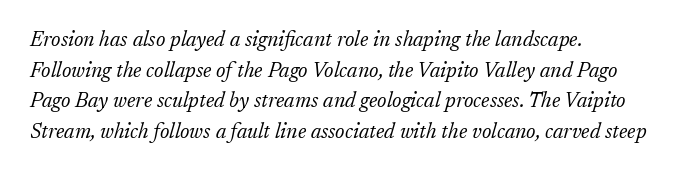
Q: Is the text bold? A: No.
Q: Is the text italic (slanted)? A: Yes, it leans right by about 17 degrees.
Q: Is the text underlined? A: No.
Q: How is the paragraph aligned? A: Left-aligned.
Q: Is the spacing between letters normal or unusually wide? A: Normal.
Q: Is the spacing between lines tight, normal or loose? A: Normal.
